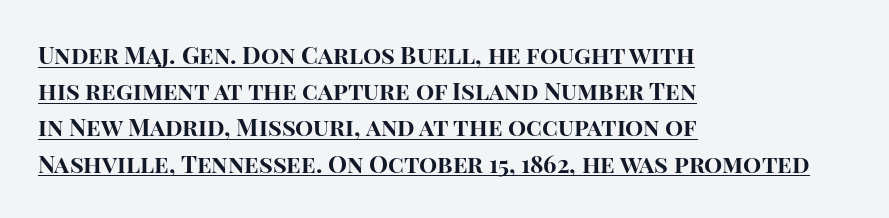
Q: Is the text bold? A: Yes.
Q: Is the text italic (slanted)? A: No, it is upright.
Q: Is the text underlined? A: Yes.
Q: How is the paragraph aligned? A: Left-aligned.
Q: Is the spacing between letters normal or unusually wide? A: Normal.
Q: Is the spacing between lines tight, normal or loose? A: Normal.
